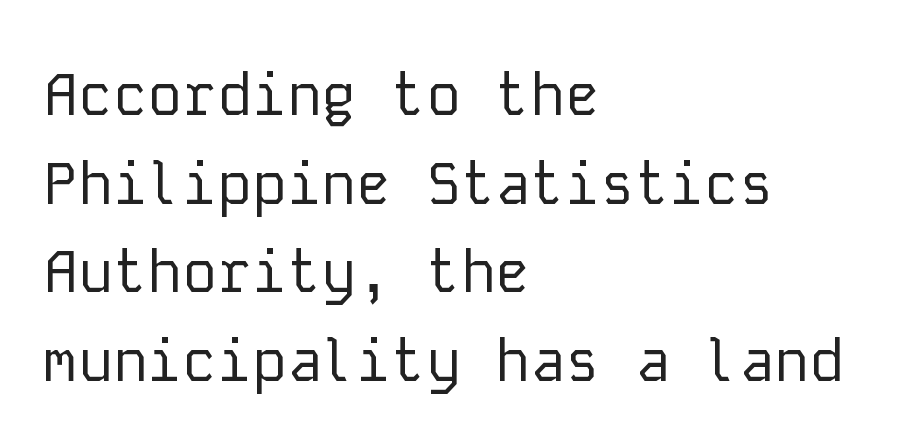
The image shows 58 px regular-weight sans-serif type, upright, monospaced; set left-aligned, normal line spacing (1.53x), normal letter spacing, not underlined; low stroke contrast and a medium x-height.
